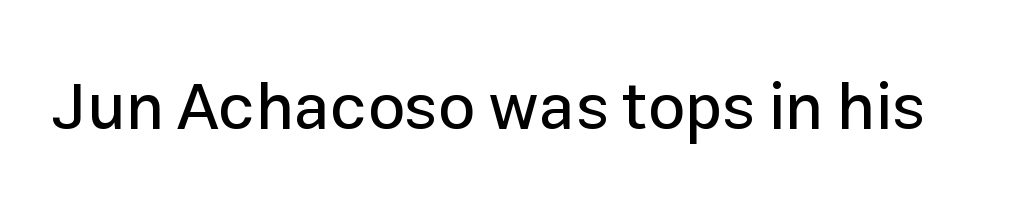
Q: Is the text italic (slanted)? A: No, it is upright.
Q: Is the typeface a serif or a sans-serif typeface? A: Sans-serif.
Q: Is the text underlined? A: No.
Q: Is the spacing between letters normal or unusually wide? A: Normal.
Q: Width (condensed, normal, or wide)? A: Normal.
Q: Stroke contrast? A: Low.
Q: x-height? A: Medium.
Q: Monospaced? A: No.
